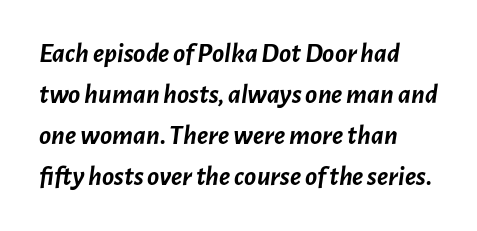
{"italic": "yes", "lean": "right", "slant_degrees": 7, "bold": "yes", "weight": "semibold", "width": "normal", "stroke_contrast": "low", "x_height": "medium", "monospaced": "no", "underline": "no", "align": "left", "line_spacing": "normal", "line_spacing_ratio": 1.47, "letter_spacing": "normal", "letter_spacing_em": 0.0, "glyph_px": 28}
